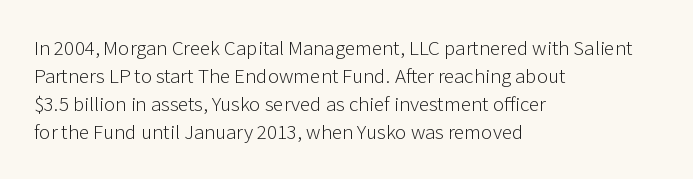
{"italic": "no", "bold": "no", "underline": "no", "align": "left", "line_spacing": "normal", "line_spacing_ratio": 1.33, "letter_spacing": "normal", "letter_spacing_em": 0.0, "glyph_px": 21}
